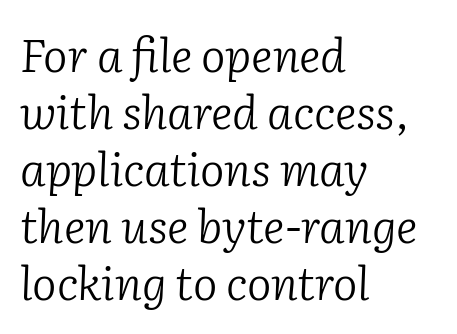
Q: Is the text bold? A: No.
Q: Is the text italic (slanted)? A: Yes, it leans right by about 2 degrees.
Q: Is the typeface a serif or a sans-serif typeface? A: Serif.
Q: Is the text underlined? A: No.
Q: How is the paragraph aligned? A: Left-aligned.
Q: Is the spacing between letters normal or unusually wide? A: Normal.
Q: Width (condensed, normal, or wide)? A: Normal.
Q: Stroke contrast? A: Low.
Q: x-height? A: Medium.
Q: Monospaced? A: No.
